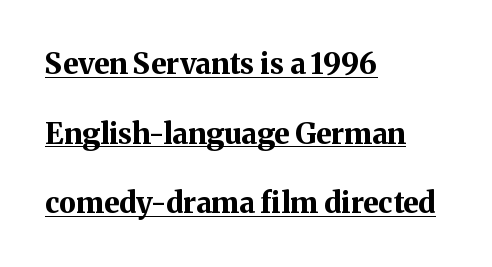
Q: Is the text bold? A: Yes.
Q: Is the text italic (slanted)? A: No, it is upright.
Q: Is the typeface a serif or a sans-serif typeface? A: Serif.
Q: Is the text underlined? A: Yes.
Q: How is the paragraph aligned? A: Left-aligned.
Q: Is the spacing between letters normal or unusually wide? A: Normal.
Q: Is the spacing between lines tight, normal or loose? A: Loose.
Q: Width (condensed, normal, or wide)? A: Normal.
Q: Stroke contrast? A: Medium.
Q: x-height? A: Medium.
Q: Monospaced? A: No.
